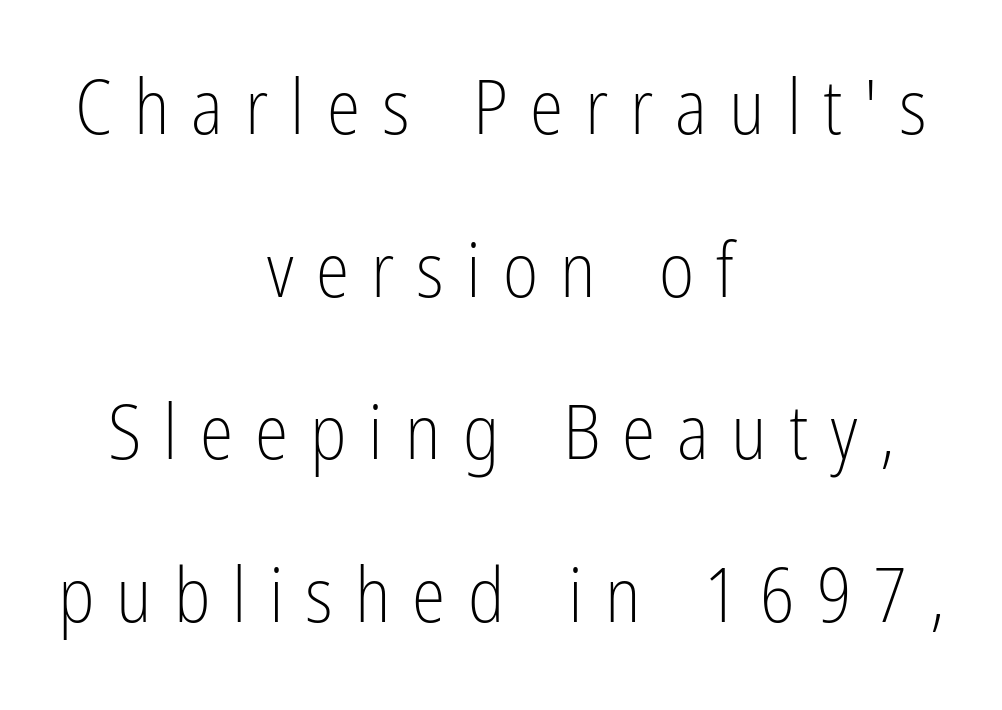
Substantial extra tracking has been applied to these lines. The face used here is proportionally spaced, like ordinary book or web type. Look at the bottom of the vertical strokes: they stop flat, with no serifs. Anything drawn beneath the words? Only blank space. Upright lettering throughout.
